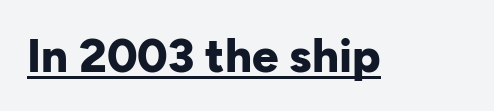
Q: Is the text bold? A: Yes.
Q: Is the text italic (slanted)? A: No, it is upright.
Q: Is the typeface a serif or a sans-serif typeface? A: Sans-serif.
Q: Is the text underlined? A: Yes.
Q: Is the spacing between letters normal or unusually wide? A: Normal.
Q: Width (condensed, normal, or wide)? A: Normal.
Q: Stroke contrast? A: Low.
Q: x-height? A: Medium.
Q: Monospaced? A: No.
